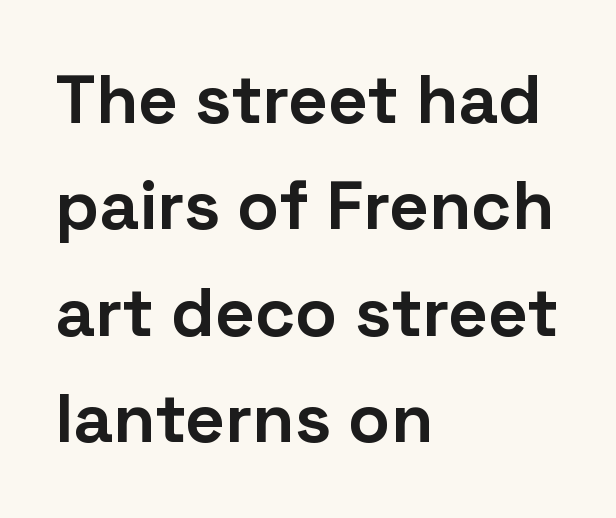
The image shows 69 px bold sans-serif type, upright; set left-aligned, normal line spacing (1.54x), normal letter spacing, not underlined; low stroke contrast and a medium x-height.
